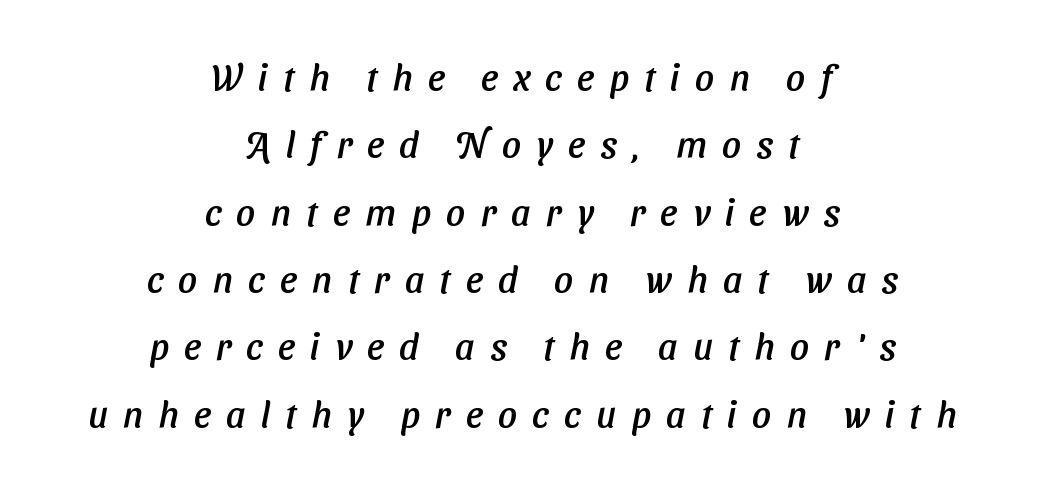
Q: Is the typeface a serif or a sans-serif typeface? A: Sans-serif.
Q: Is the text underlined? A: No.
Q: How is the paragraph aligned? A: Centered.
Q: Is the spacing between letters normal or unusually wide? A: Unusually wide.
Q: Width (condensed, normal, or wide)? A: Normal.
Q: Stroke contrast? A: Low.
Q: x-height? A: Medium.
Q: Monospaced? A: No.
